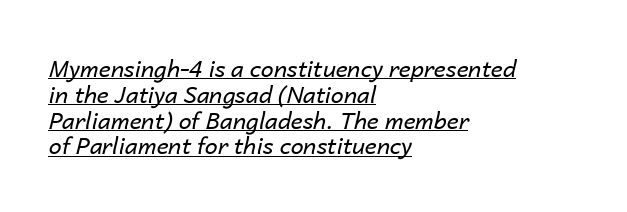
The image shows 23 px text type, italic (leaning right); set left-aligned, tight line spacing (1.12x), normal letter spacing, underlined.
